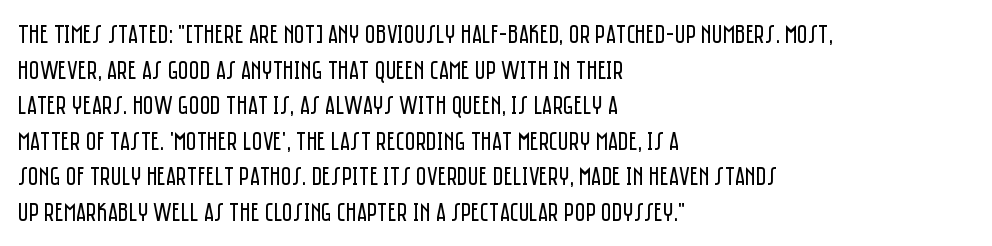
Q: Is the text bold? A: No.
Q: Is the text italic (slanted)? A: No, it is upright.
Q: Is the text underlined? A: No.
Q: How is the paragraph aligned? A: Left-aligned.
Q: Is the spacing between letters normal or unusually wide? A: Normal.
Q: Is the spacing between lines tight, normal or loose? A: Normal.
